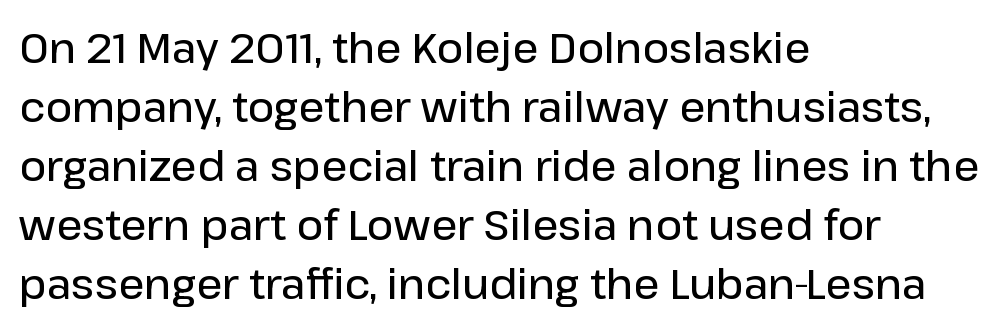
{"serif": "no", "italic": "no", "bold": "semi", "weight": "semibold", "width": "normal", "stroke_contrast": "low", "x_height": "medium", "monospaced": "no", "underline": "no", "align": "left", "line_spacing": "normal", "line_spacing_ratio": 1.44, "letter_spacing": "normal", "letter_spacing_em": 0.0, "glyph_px": 41}
